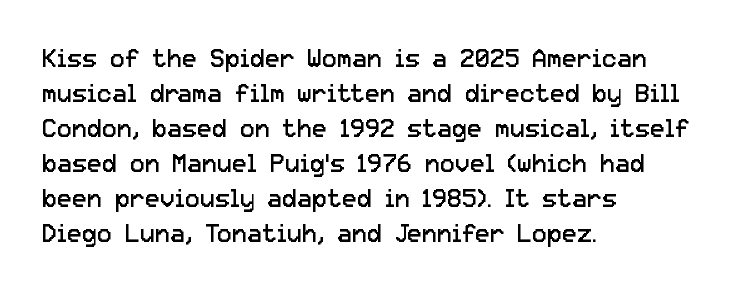
Q: Is the text bold? A: No.
Q: Is the text italic (slanted)? A: No, it is upright.
Q: Is the text underlined? A: No.
Q: How is the paragraph aligned? A: Left-aligned.
Q: Is the spacing between letters normal or unusually wide? A: Normal.
Q: Is the spacing between lines tight, normal or loose? A: Normal.
